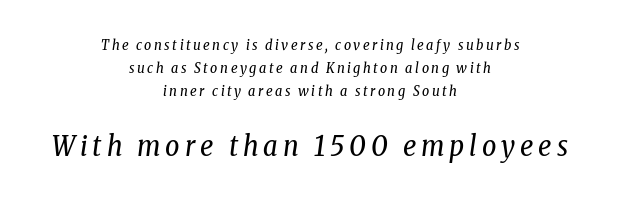
{"serif": "yes", "italic": "yes", "lean": "right", "slant_degrees": 8, "bold": "no", "weight": "regular", "width": "condensed", "stroke_contrast": "low", "x_height": "medium", "monospaced": "no", "underline": "no", "align": "center", "line_spacing": "normal", "line_spacing_ratio": 1.65, "larger_block": "second", "size_ratio": 2.0, "glyph_px": 28}
